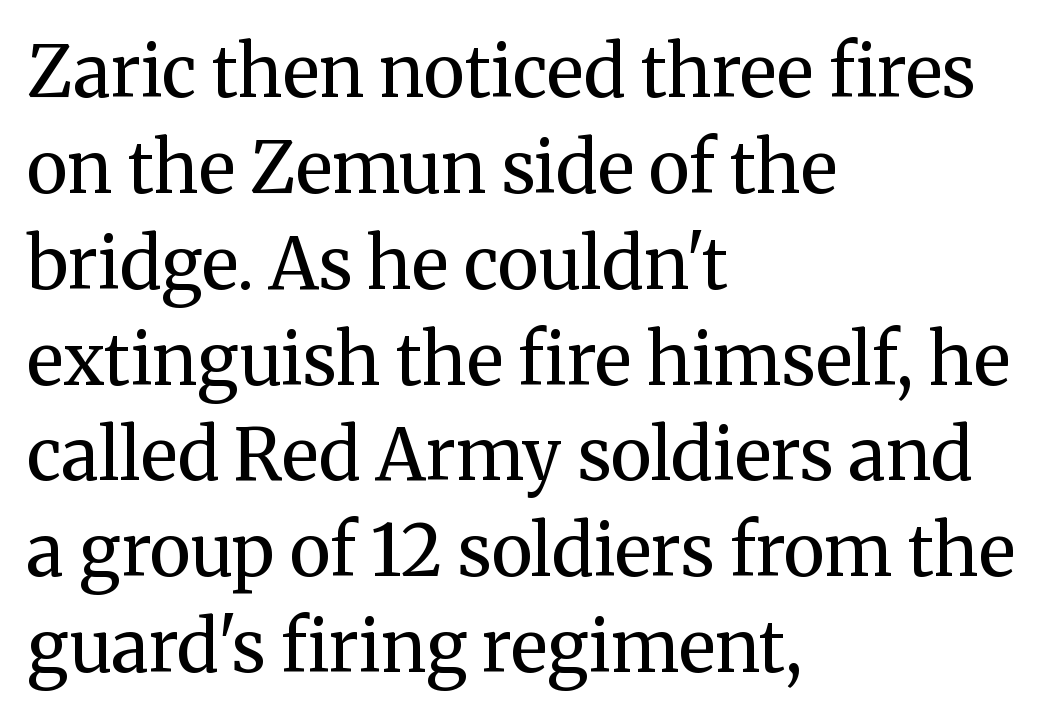
The image shows 71 px regular-weight serif type, upright; set left-aligned, normal line spacing (1.35x), normal letter spacing, not underlined; medium stroke contrast and a medium x-height.
